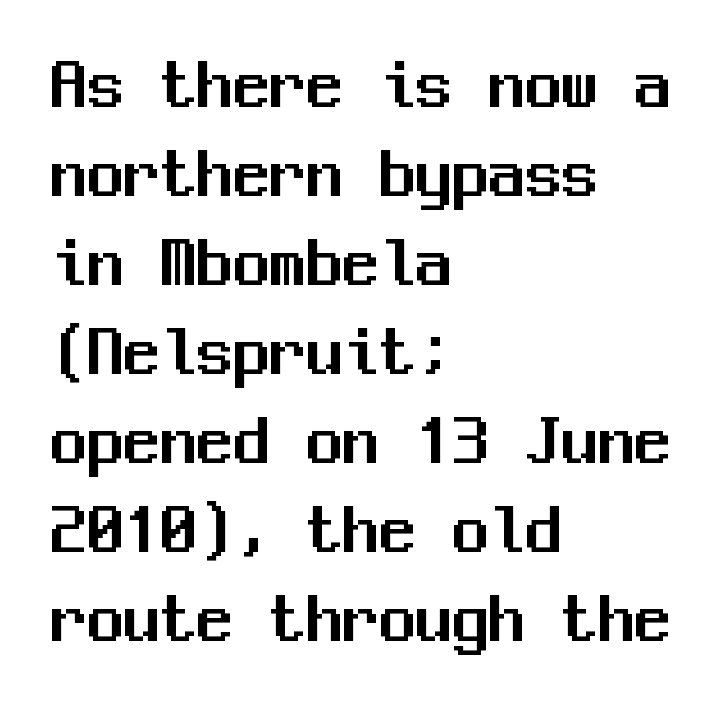
The image shows 73 px sans-serif type, upright, monospaced; set left-aligned, line spacing 1.22x, normal letter spacing, not underlined; medium stroke contrast and a medium x-height.
